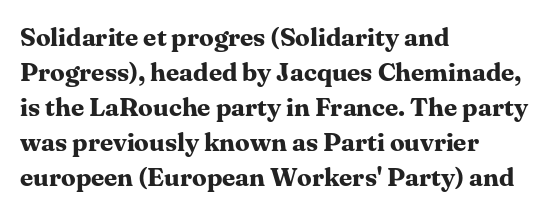
{"italic": "no", "bold": "yes", "underline": "no", "align": "left", "line_spacing": "normal", "line_spacing_ratio": 1.35, "letter_spacing": "normal", "letter_spacing_em": 0.0, "glyph_px": 26}
